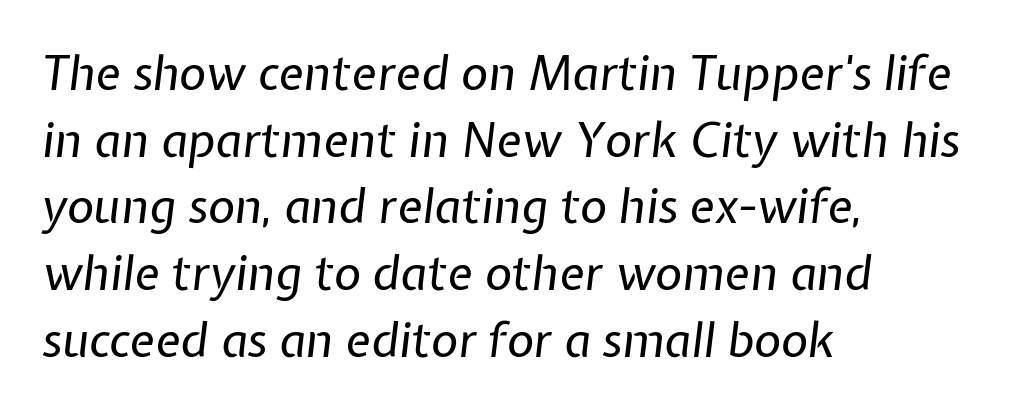
Q: Is the text bold? A: No.
Q: Is the text italic (slanted)? A: Yes, it leans right by about 7 degrees.
Q: Is the text underlined? A: No.
Q: How is the paragraph aligned? A: Left-aligned.
Q: Is the spacing between letters normal or unusually wide? A: Normal.
Q: Is the spacing between lines tight, normal or loose? A: Normal.
Q: Width (condensed, normal, or wide)? A: Normal.
Q: Stroke contrast? A: Low.
Q: x-height? A: Medium.
Q: Monospaced? A: No.
